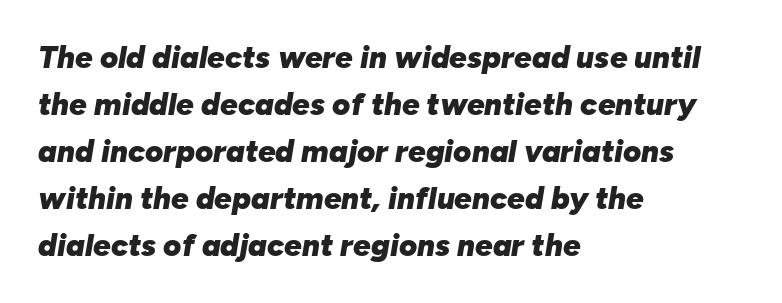
{"italic": "yes", "lean": "right", "slant_degrees": 10, "bold": "yes", "weight": "heavy", "width": "normal", "stroke_contrast": "low", "x_height": "medium", "monospaced": "no", "underline": "no", "align": "left", "line_spacing": "normal", "line_spacing_ratio": 1.52, "letter_spacing": "normal", "letter_spacing_em": 0.0, "glyph_px": 31}
